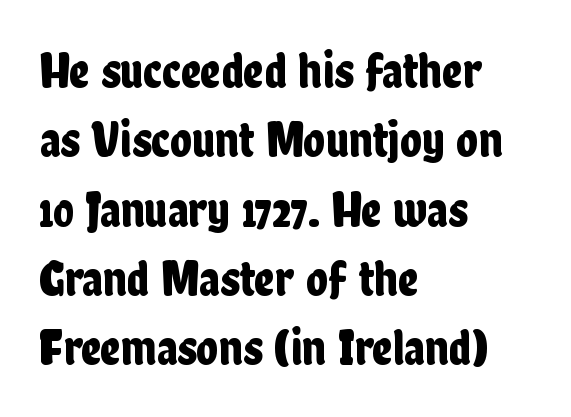
Q: Is the text italic (slanted)? A: No, it is upright.
Q: Is the typeface a serif or a sans-serif typeface? A: Sans-serif.
Q: Is the text underlined? A: No.
Q: How is the paragraph aligned? A: Left-aligned.
Q: Is the spacing between letters normal or unusually wide? A: Normal.
Q: Is the spacing between lines tight, normal or loose? A: Normal.
Q: Width (condensed, normal, or wide)? A: Condensed.
Q: Stroke contrast? A: Low.
Q: x-height? A: Medium.
Q: Monospaced? A: No.
